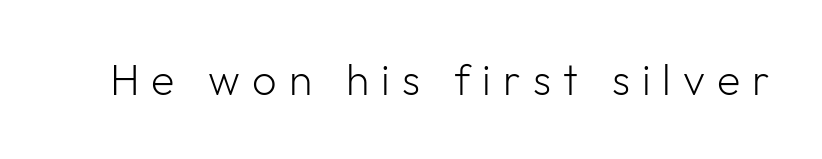
{"serif": "no", "italic": "no", "bold": "no", "weight": "light", "width": "normal", "stroke_contrast": "low", "x_height": "medium", "monospaced": "no", "underline": "no", "letter_spacing": "wide", "letter_spacing_em": 0.28, "glyph_px": 43}
